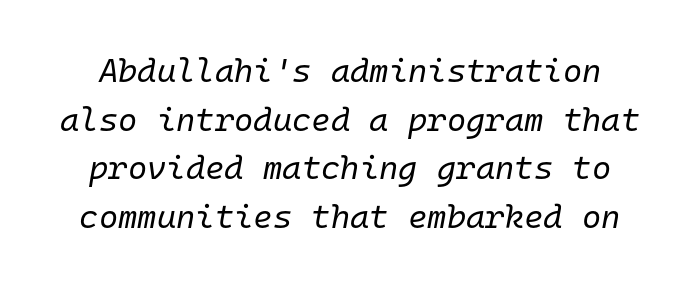
The image shows 33 px regular-weight type, italic (leaning right), monospaced; set normal line spacing (1.47x), normal letter spacing, not underlined; low stroke contrast and a medium x-height.
